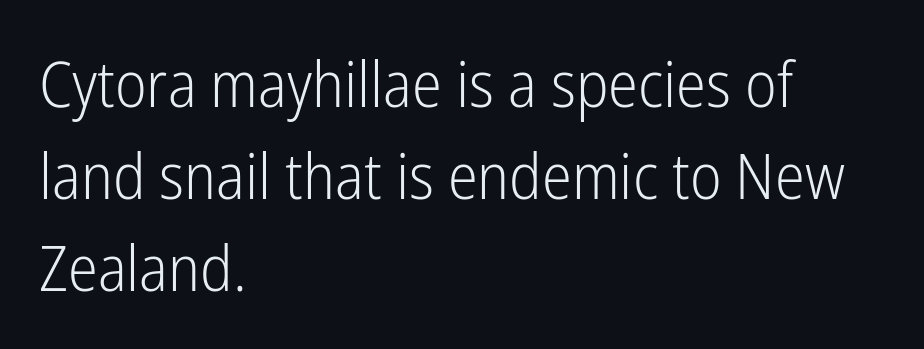
Q: Is the text bold? A: No.
Q: Is the text italic (slanted)? A: No, it is upright.
Q: Is the typeface a serif or a sans-serif typeface? A: Sans-serif.
Q: Is the text underlined? A: No.
Q: How is the paragraph aligned? A: Left-aligned.
Q: Is the spacing between letters normal or unusually wide? A: Normal.
Q: Is the spacing between lines tight, normal or loose? A: Normal.
Q: Width (condensed, normal, or wide)? A: Condensed.
Q: Stroke contrast? A: Low.
Q: x-height? A: Medium.
Q: Monospaced? A: No.
